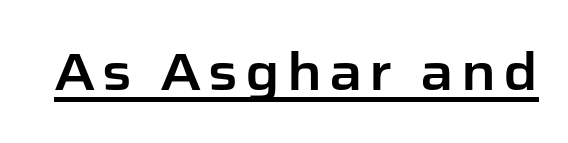
The passage shown is underscored from start to finish. Character widths vary here, with narrow letters taking less room than wide ones. Letterform terminals end flat and unadorned throughout the passage. The letters stand upright; this is a roman face.
